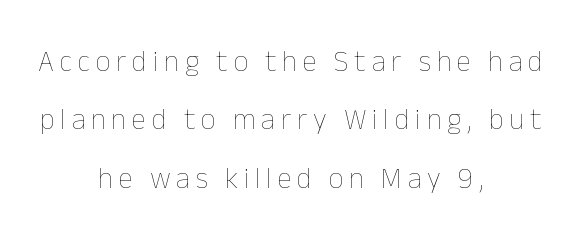
Weight: in the light-to-regular range. You can tell it's not italic because the verticals are truly vertical. The strip under each line holds only bare page. Vertical spacing — loose. Both edges are ragged and mirror each other, which tells us the setting is centered.
